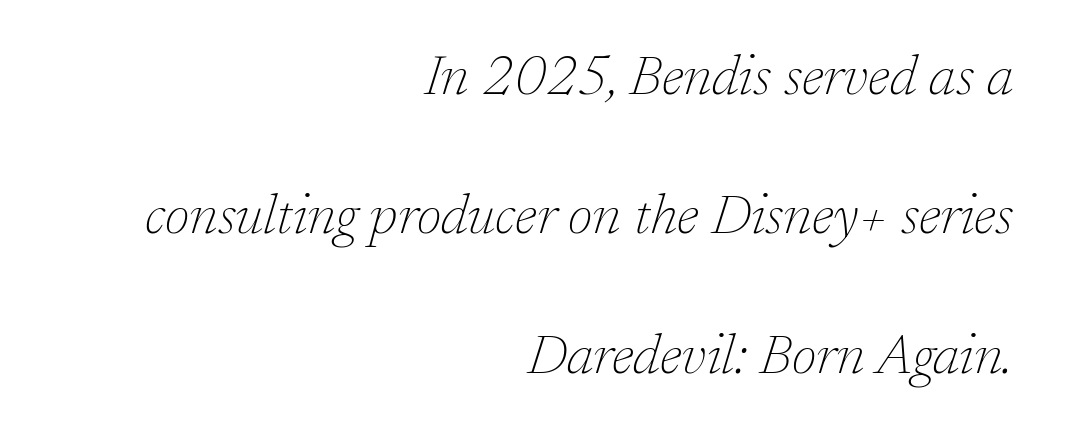
Q: Is the text bold? A: No.
Q: Is the text italic (slanted)? A: Yes, it leans right by about 17 degrees.
Q: Is the typeface a serif or a sans-serif typeface? A: Serif.
Q: Is the text underlined? A: No.
Q: How is the paragraph aligned? A: Right-aligned.
Q: Is the spacing between letters normal or unusually wide? A: Normal.
Q: Is the spacing between lines tight, normal or loose? A: Loose.
Q: Width (condensed, normal, or wide)? A: Normal.
Q: Stroke contrast? A: Low.
Q: x-height? A: Medium.
Q: Monospaced? A: No.
